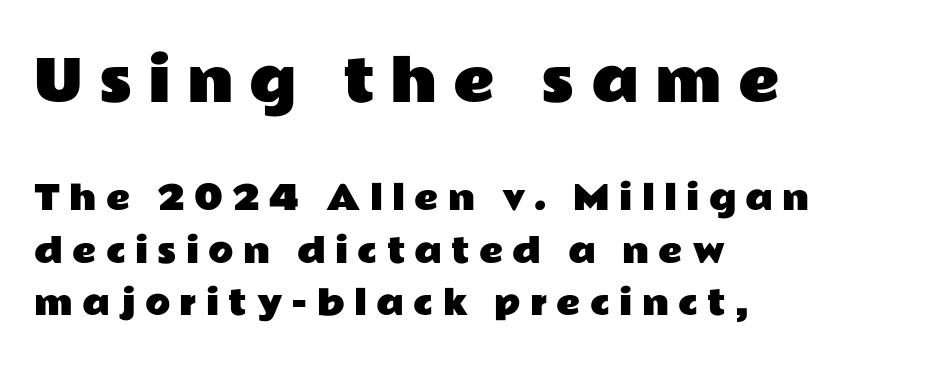
Summary of vertical rhythm: regular, with standard interline spacing. Short note: letters widely spaced. The rendering anchors every line to the left-hand side. The face used here is proportionally spaced, like ordinary book or web type. Just letters on the line, the space beneath them empty. Which of the two is more prominent by size? The first, at the top.
